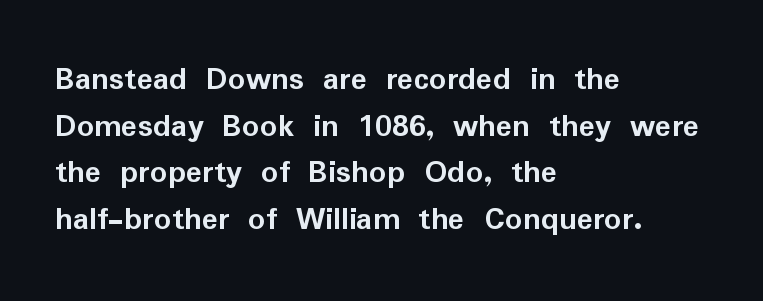
{"serif": "no", "italic": "no", "bold": "yes", "weight": "semibold", "width": "normal", "stroke_contrast": "low", "x_height": "medium", "monospaced": "no", "underline": "no", "align": "left", "line_spacing": "normal", "line_spacing_ratio": 1.37, "letter_spacing": "normal", "letter_spacing_em": 0.0, "glyph_px": 34}
